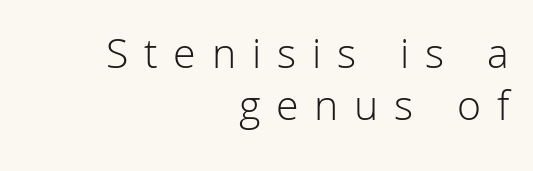
The image shows 44 px light sans-serif type, upright; set right-aligned, line spacing 1.18x, unusually wide letter spacing (+0.36 em), not underlined; low stroke contrast and a medium x-height.
